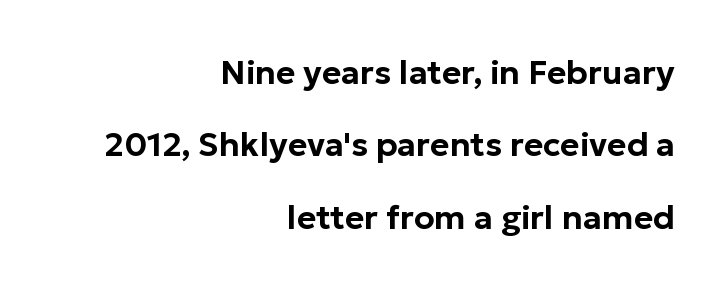
{"serif": "no", "italic": "no", "width": "normal", "stroke_contrast": "low", "x_height": "medium", "monospaced": "no", "underline": "no", "align": "right", "line_spacing": "loose", "line_spacing_ratio": 2.19, "letter_spacing": "normal", "letter_spacing_em": 0.0, "glyph_px": 33}
